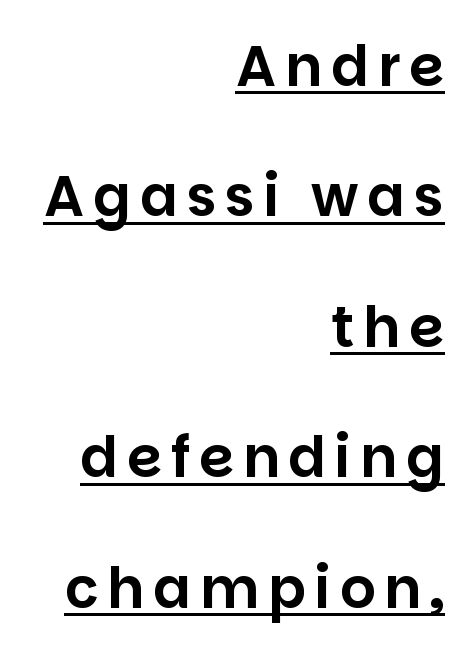
Interline gaps are noticeably wide in this sample. The passage shown is underscored from start to finish. Notice how the passage keeps a crisp vertical edge on the right only. You can tell from the bare stems that sans-serif type was used.
